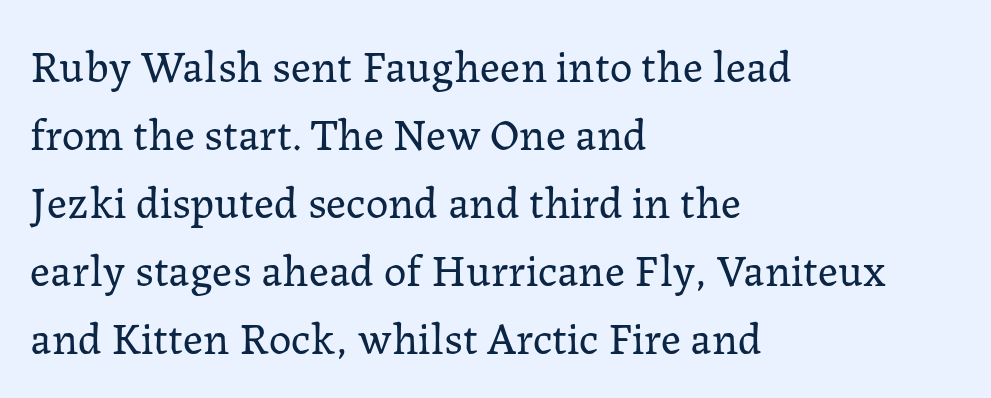
{"serif": "yes", "italic": "no", "bold": "no", "weight": "regular", "width": "normal", "stroke_contrast": "low", "x_height": "medium", "monospaced": "no", "underline": "no", "align": "left", "line_spacing": "normal", "line_spacing_ratio": 1.51, "letter_spacing": "normal", "letter_spacing_em": 0.0, "glyph_px": 45}
